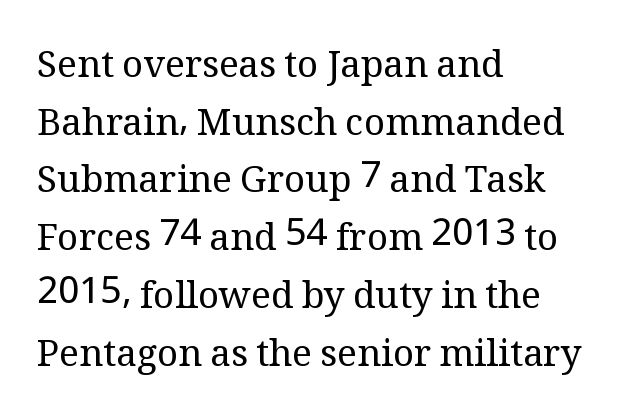
Q: Is the text bold? A: No.
Q: Is the text italic (slanted)? A: No, it is upright.
Q: Is the typeface a serif or a sans-serif typeface? A: Serif.
Q: Is the text underlined? A: No.
Q: How is the paragraph aligned? A: Left-aligned.
Q: Is the spacing between letters normal or unusually wide? A: Normal.
Q: Is the spacing between lines tight, normal or loose? A: Normal.
Q: Width (condensed, normal, or wide)? A: Normal.
Q: Stroke contrast? A: Medium.
Q: x-height? A: Medium.
Q: Monospaced? A: No.
